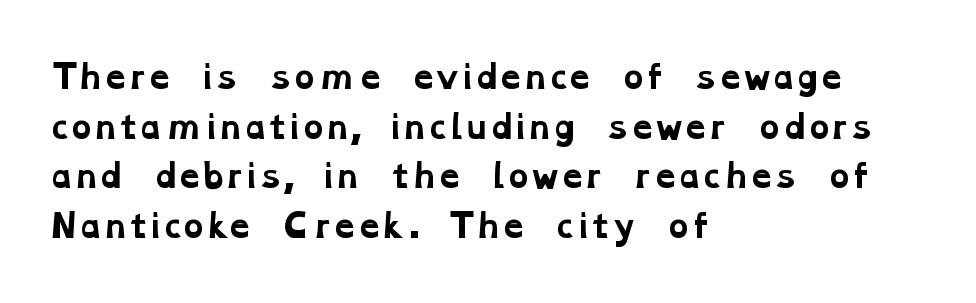
Q: Is the text bold? A: Yes.
Q: Is the typeface a serif or a sans-serif typeface? A: Serif.
Q: Is the text underlined? A: No.
Q: How is the paragraph aligned? A: Left-aligned.
Q: Is the spacing between letters normal or unusually wide? A: Normal.
Q: Is the spacing between lines tight, normal or loose? A: Normal.
Q: Width (condensed, normal, or wide)? A: Wide.
Q: Stroke contrast? A: Low.
Q: x-height? A: Medium.
Q: Monospaced? A: No.
